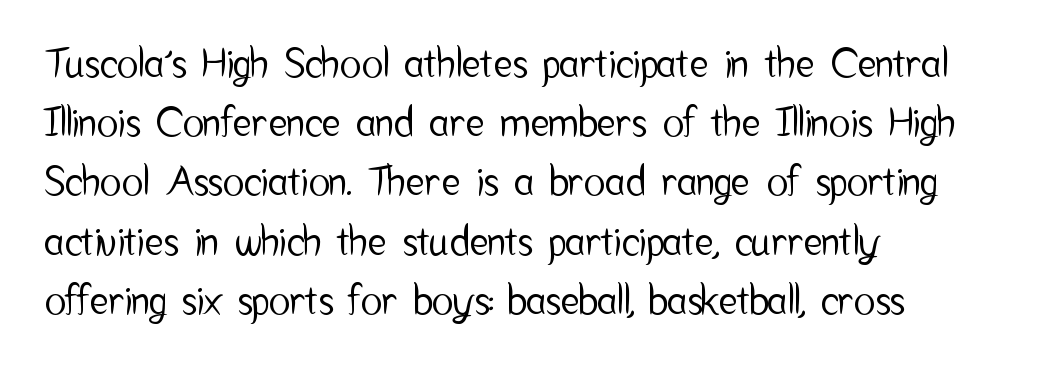
{"serif": "no", "italic": "no", "width": "condensed", "stroke_contrast": "low", "x_height": "medium", "monospaced": "no", "underline": "no", "align": "left", "line_spacing": "normal", "line_spacing_ratio": 1.48, "letter_spacing": "normal", "letter_spacing_em": 0.0, "glyph_px": 40}
